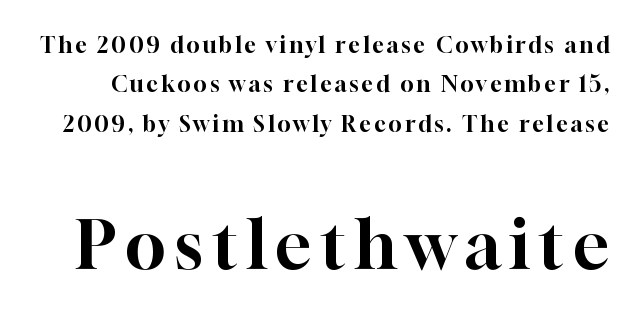
{"serif": "yes", "italic": "no", "width": "normal", "stroke_contrast": "high", "x_height": "medium", "monospaced": "no", "underline": "no", "line_spacing_ratio": 1.79, "larger_block": "second", "size_ratio": 3.05, "glyph_px": 67}
